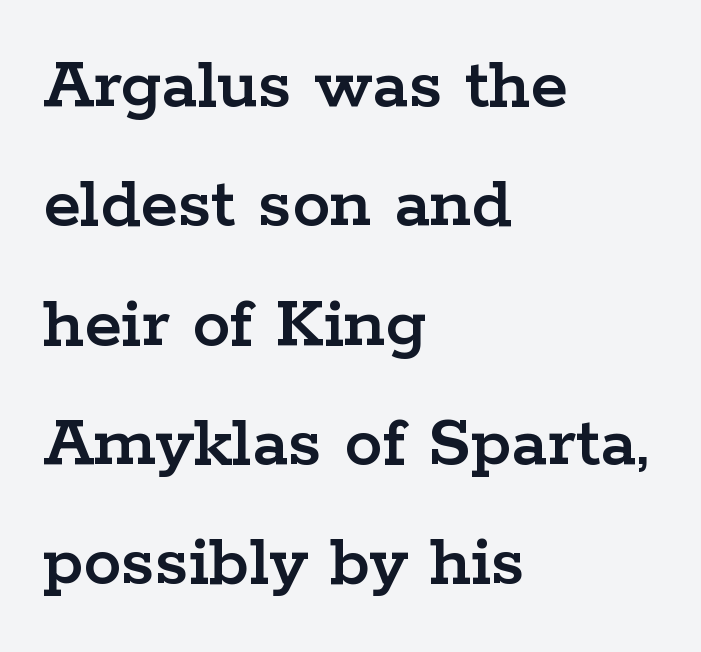
{"serif": "yes", "italic": "no", "width": "wide", "stroke_contrast": "low", "x_height": "medium", "monospaced": "no", "underline": "no", "align": "left", "line_spacing": "normal", "line_spacing_ratio": 1.57, "letter_spacing": "normal", "letter_spacing_em": 0.0, "glyph_px": 76}
